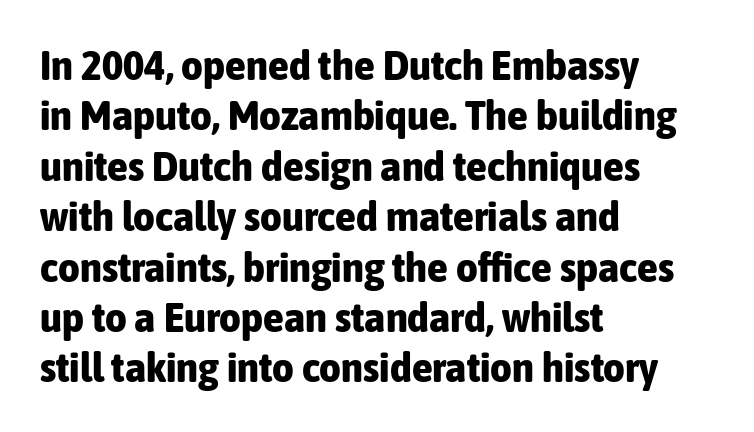
The image shows 42 px bold, condensed sans-serif type, upright; set left-aligned, line spacing 1.2x, normal letter spacing, not underlined; low stroke contrast and a medium x-height.
